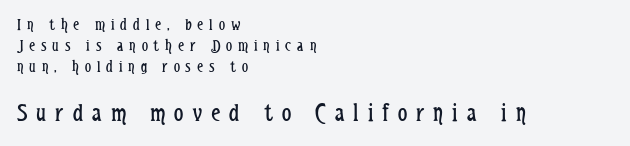
Q: Is the text bold? A: No.
Q: Is the text italic (slanted)? A: No, it is upright.
Q: Is the text underlined? A: No.
Q: How is the paragraph aligned? A: Left-aligned.
Q: Is the spacing between letters normal or unusually wide? A: Unusually wide.
Q: Which block of text is set in a larger size, the first (top) or the second (bottom)? A: The second (bottom) one.
